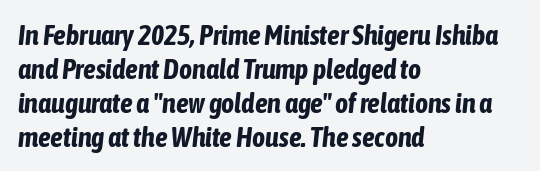
{"italic": "yes", "lean": "right", "slant_degrees": 6, "bold": "yes", "weight": "bold", "width": "condensed", "stroke_contrast": "low", "x_height": "medium", "monospaced": "no", "underline": "no", "align": "left", "line_spacing_ratio": 1.21, "letter_spacing": "normal", "letter_spacing_em": 0.0, "glyph_px": 28}
